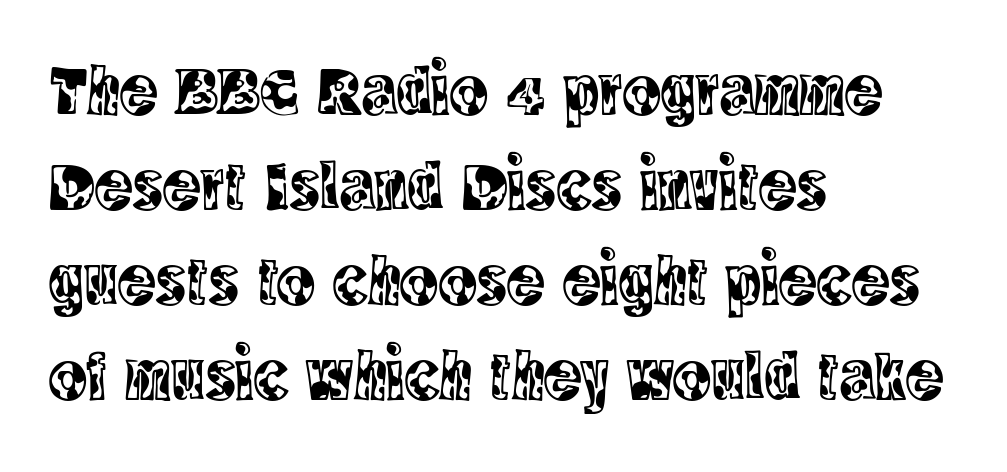
{"serif": "yes", "italic": "no", "width": "condensed", "x_height": "large", "monospaced": "no", "underline": "no", "align": "left", "line_spacing": "normal", "line_spacing_ratio": 1.34, "letter_spacing": "normal", "letter_spacing_em": 0.0, "glyph_px": 71}
